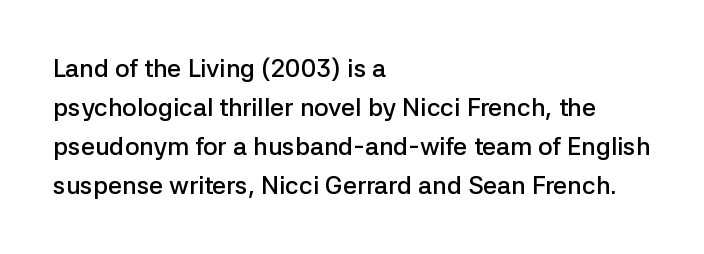
Nope, not italic — everything's standing straight. Semibold letterforms, between regular and bold. A typesetter would call this leading conventional body-copy spacing. Any mark beneath the type? The region is blank. The rendering anchors every line to the left-hand side. Letter spacing: default.
